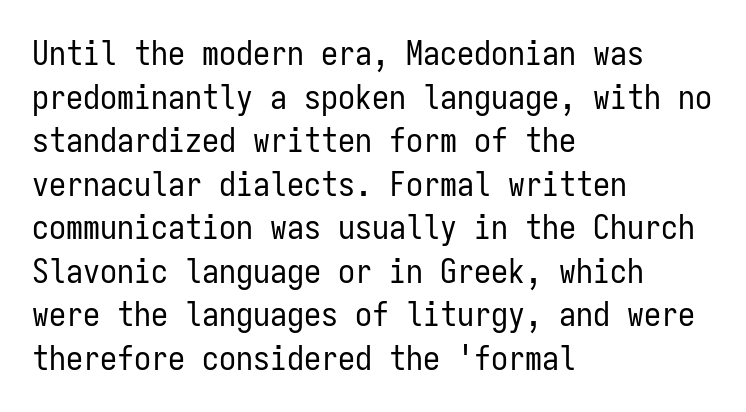
The image shows 34 px regular-weight, condensed sans-serif type, upright, monospaced; set left-aligned, normal line spacing (1.28x), normal letter spacing, not underlined; low stroke contrast and a medium x-height.
